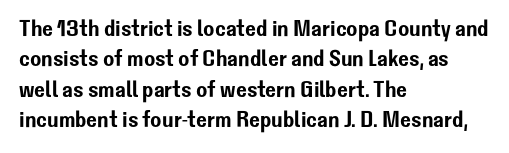
{"italic": "no", "underline": "no", "align": "left", "line_spacing": "normal", "line_spacing_ratio": 1.32, "letter_spacing": "normal", "letter_spacing_em": 0.0, "glyph_px": 23}
